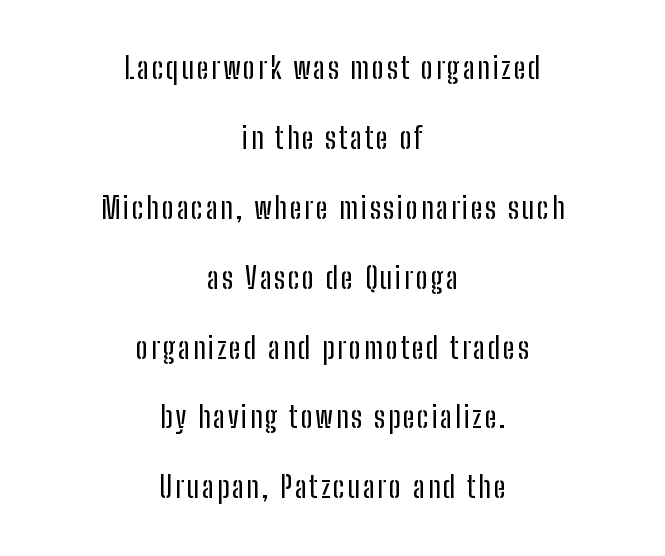
Q: Is the text italic (slanted)? A: No, it is upright.
Q: Is the typeface a serif or a sans-serif typeface? A: Sans-serif.
Q: Is the text underlined? A: No.
Q: How is the paragraph aligned? A: Centered.
Q: Is the spacing between lines tight, normal or loose? A: Loose.
Q: Width (condensed, normal, or wide)? A: Condensed.
Q: Stroke contrast? A: Low.
Q: x-height? A: Medium.
Q: Monospaced? A: No.
